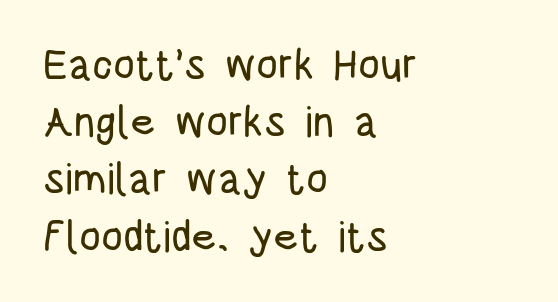
{"serif": "no", "italic": "no", "width": "condensed", "stroke_contrast": "low", "x_height": "large", "monospaced": "no", "underline": "no", "align": "left", "line_spacing": "normal", "line_spacing_ratio": 1.33, "letter_spacing": "normal", "letter_spacing_em": 0.0, "glyph_px": 43}
